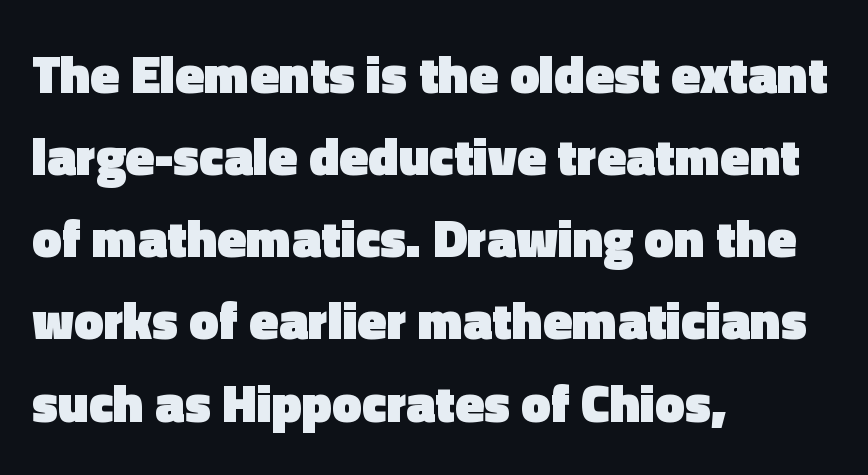
Observe the ordinary spacing: letters are neighbours, not strangers. Decoration check: the copy has no underline. Reading down the column, the eye jumps a familiar distance to each next line. Nope, no serifs anywhere on these letters.
